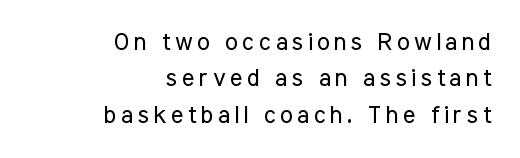
Nobody drew a line under any word here. Regarding leading, the lines here are spaced in the standard way. Italic? Not at all — the glyphs are vertical. These lines stack with their right ends in a neat column. Nothing heavy about these letters — not bold at all.
